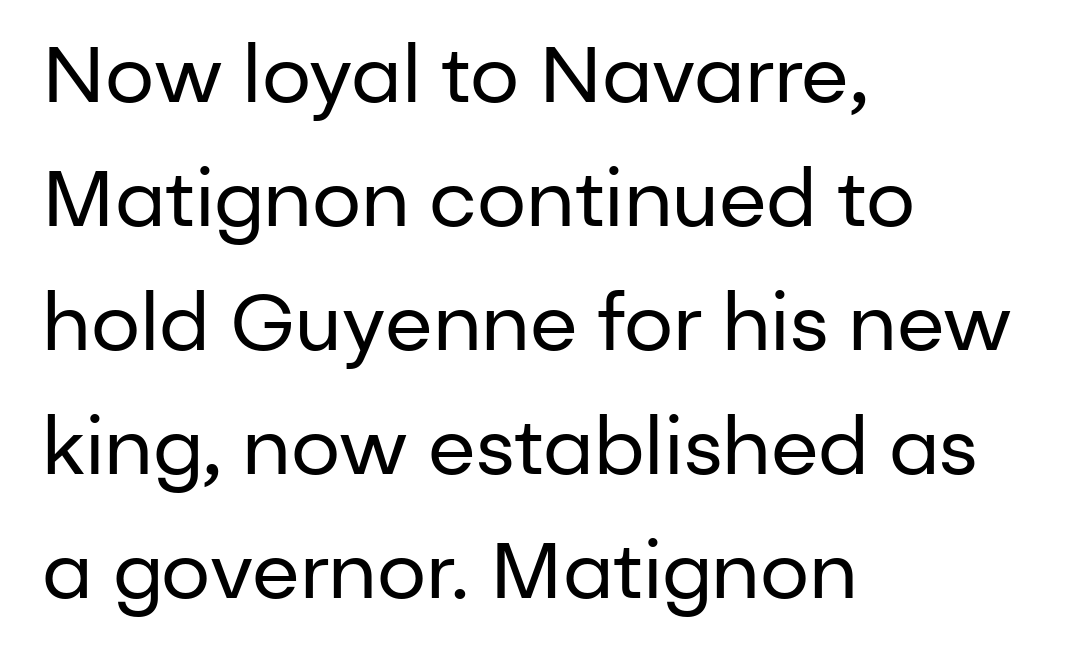
The image shows 78 px regular-weight sans-serif type, upright; set left-aligned, normal line spacing (1.59x), normal letter spacing, not underlined; low stroke contrast and a medium x-height.
